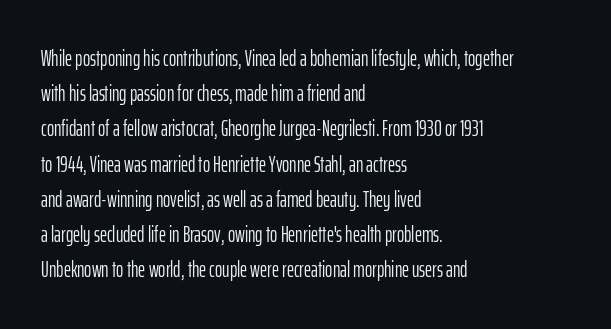
The image shows 22 px text type, upright; set left-aligned, normal line spacing (1.6x), normal letter spacing, not underlined.
